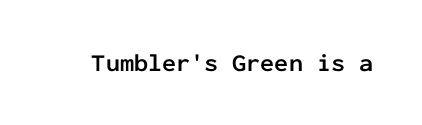
{"italic": "no", "bold": "yes", "underline": "no", "letter_spacing": "normal", "letter_spacing_em": 0.0, "glyph_px": 25}
